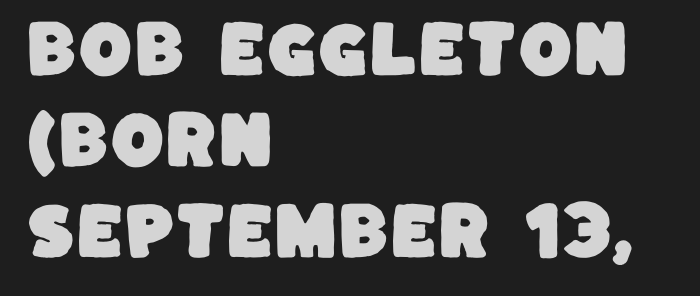
The image shows 62 px sans-serif type; set left-aligned, normal line spacing (1.47x), normal letter spacing, not underlined; low stroke contrast and a large x-height.
